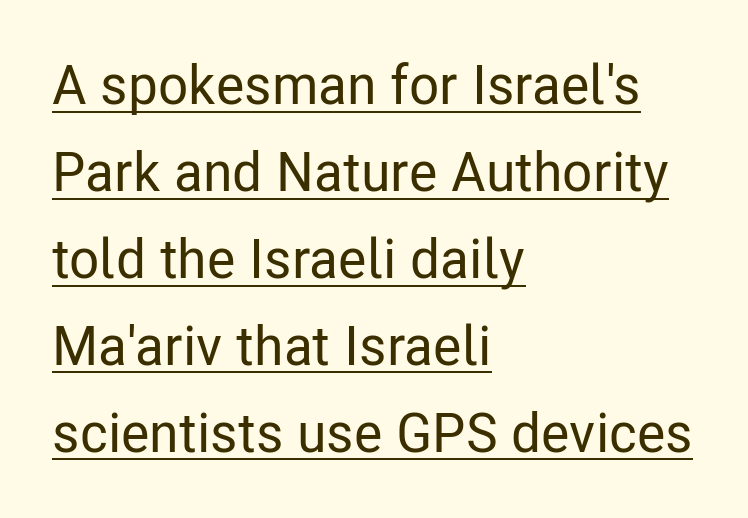
The text was rendered using a sans face with plain stroke endings. In designer terms, the underline attribute is active on this setting. No extra tracking has been applied to these lines. Each letter keeps its own natural width here, so spacing adapts to shape. In terms of posture, this sample is upright. This sample keeps an unexceptional amount of space between lines.
